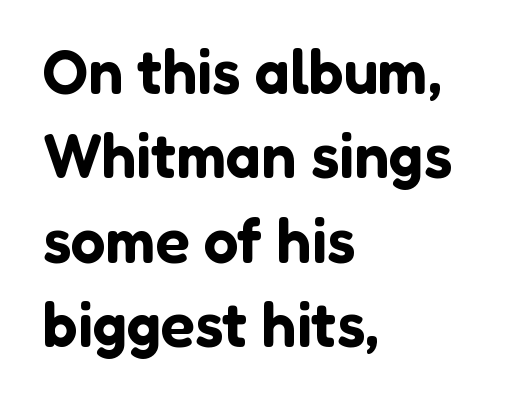
{"serif": "no", "italic": "no", "width": "normal", "stroke_contrast": "low", "x_height": "medium", "monospaced": "no", "underline": "no", "align": "left", "line_spacing": "normal", "line_spacing_ratio": 1.36, "letter_spacing": "normal", "letter_spacing_em": 0.0, "glyph_px": 62}
